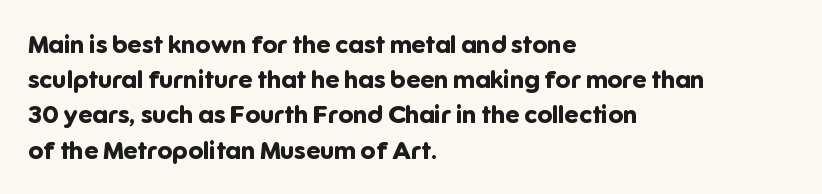
Here the glyphs are tracked normally, forming tight word shapes. Posture: upright roman. Plain, unruled lines of type. Leading matches the norm, producing a regular column.
